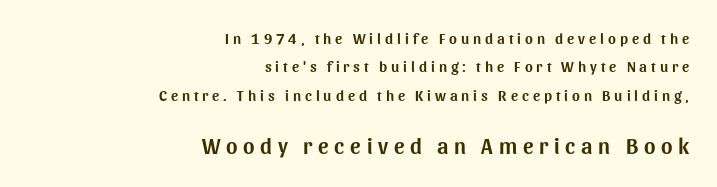
The typography opts for an upright posture over an oblique one. Type size steps up from the first block to the second. Does the leading feel generous? Absolutely, it's lavish. Compared with typical body copy, the letter spacing here is much looser.
